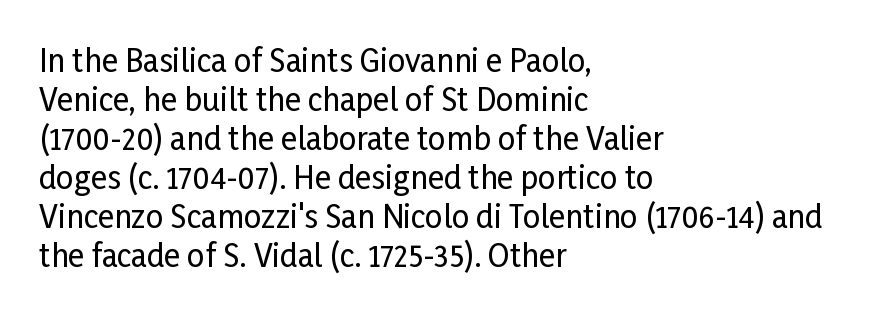
The image shows 31 px condensed sans-serif type, upright; set left-aligned, normal line spacing (1.26x), normal letter spacing, not underlined; low stroke contrast and a medium x-height.
